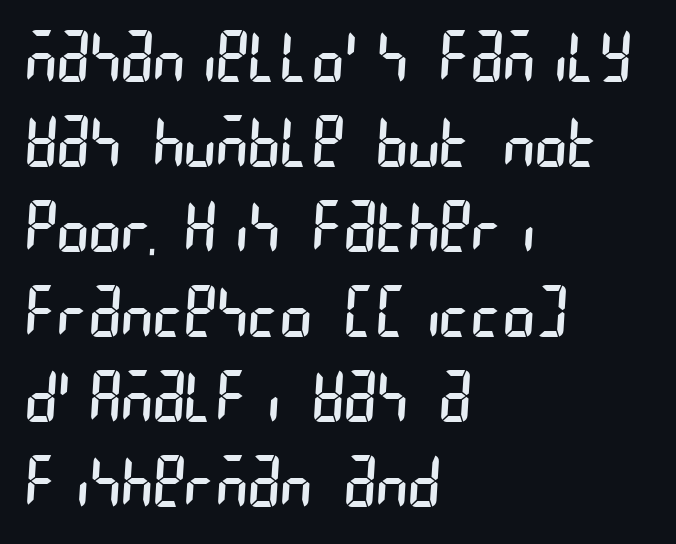
The letterforms sit at book weight or below. Each line starts at the same left margin while the right side varies. Tracking value appears to be zero — textbook default spacing. The text was rendered using a sans face with plain stroke endings. These lines sit exactly where default settings would place them.
